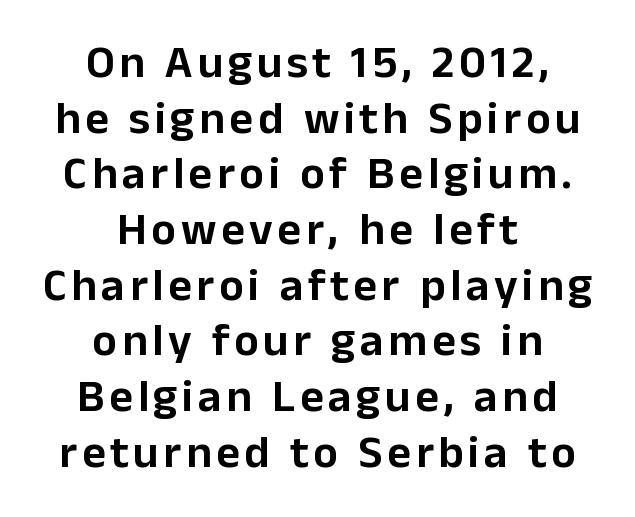
This rendering features lettering with no underline. Visually the block forms a symmetrical silhouette, jagged on both flanks. Typographically, this falls in the sans-serif category. Proportional: the letters do not fall into vertical columns. Upright lettering throughout.
